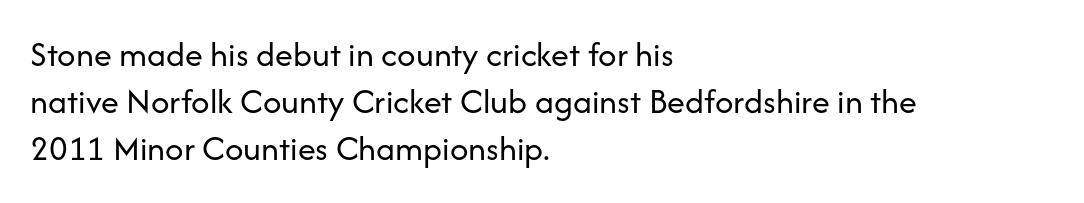
{"serif": "no", "italic": "no", "bold": "no", "weight": "regular", "width": "normal", "stroke_contrast": "low", "x_height": "medium", "monospaced": "no", "underline": "no", "align": "left", "line_spacing": "normal", "line_spacing_ratio": 1.31, "letter_spacing": "normal", "letter_spacing_em": 0.0, "glyph_px": 36}
